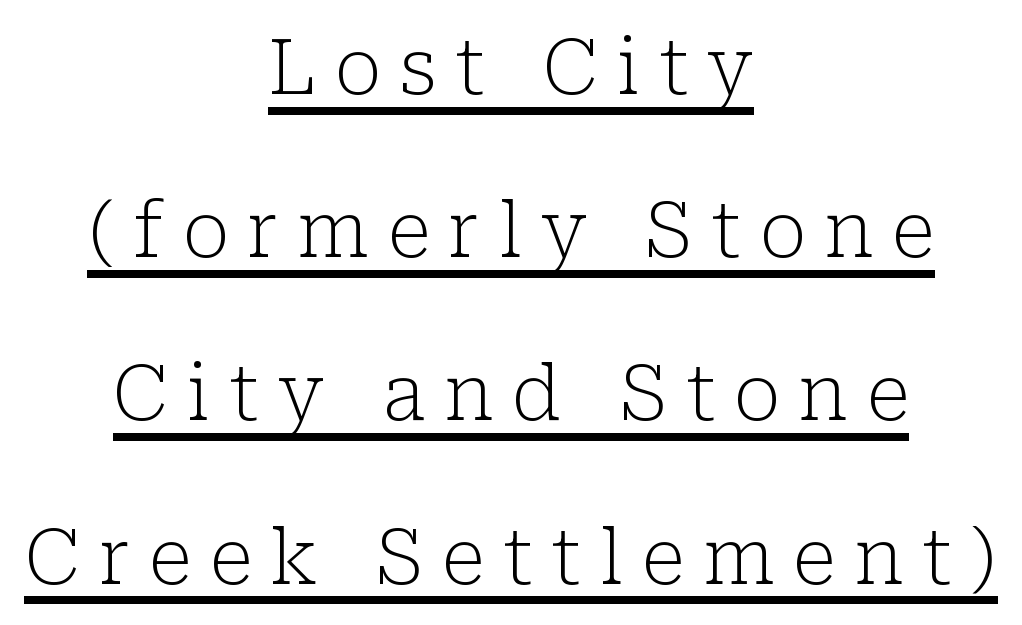
The letters look calm and open, with moderate or lighter stems. The passage is arranged like a title page — every line centered. Interline gaps are noticeably wide in this sample. The words here are underlined. This sample uses an upright cut, with every glyph sitting square on the baseline.
